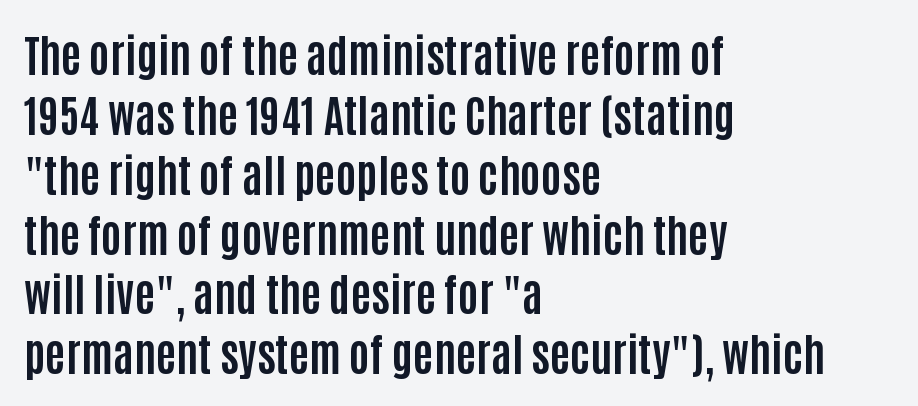
Does the lettering tilt? It doesn't — this is upright. This sample is left-justified, so line endings fall wherever the words run out. There is no visible air inserted between adjacent glyphs. Check the space under the baseline: it is left empty. Compared with an ordinary text face, these strokes are far heavier — a full bold. Here the designer chose a conventional face with non-uniform glyph widths.
